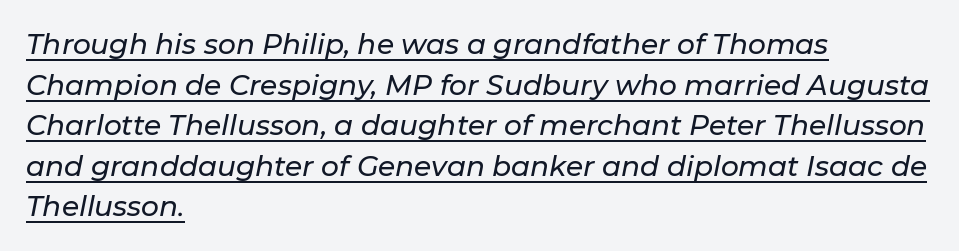
{"italic": "yes", "lean": "right", "slant_degrees": 11, "width": "normal", "stroke_contrast": "low", "x_height": "medium", "monospaced": "no", "underline": "yes", "align": "left", "line_spacing": "normal", "line_spacing_ratio": 1.45, "letter_spacing": "normal", "letter_spacing_em": 0.0, "glyph_px": 28}
